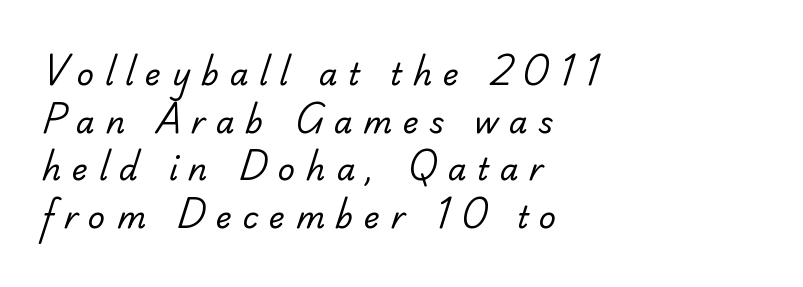
The image shows 30 px regular-weight serif type; set left-aligned, normal line spacing (1.59x), unusually wide letter spacing (+0.36 em), not underlined; low stroke contrast and a small x-height.
